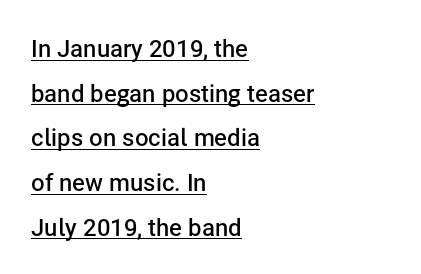
Ascenders rise straight up at ninety degrees. The glyphs are accompanied by a horizontal stroke just below them. Leftover space on each line is placed entirely after the last word. Default kerning and tracking; the words read as compact shapes.
